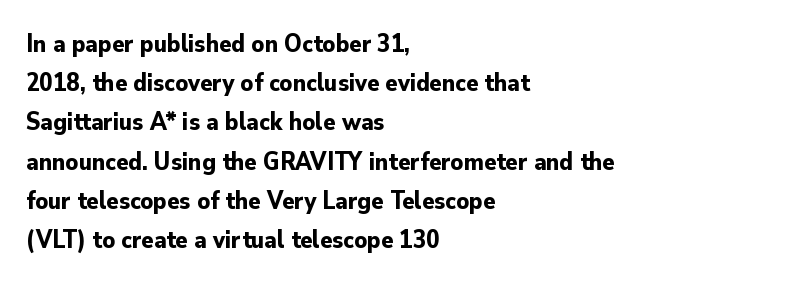
There is no visible air inserted between adjacent glyphs. This sample is left-justified, so line endings fall wherever the words run out. Normally led — the rows are evenly, conventionally spaced. The lettering holds an erect, upright posture throughout.
